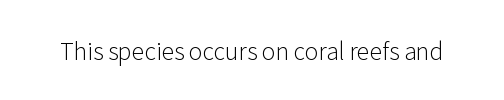
The type is set solid horizontally, with unmodified tracking. Words float on clear page, feet unadorned. A quiet, ordinary-to-light weight characterises the typeface. The type sits square on the baseline with zero lean.
